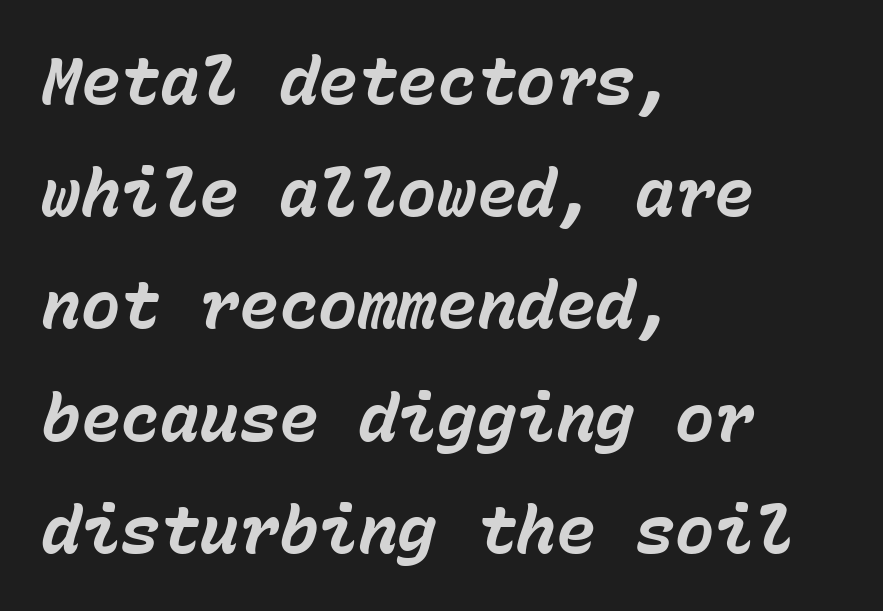
{"italic": "yes", "lean": "right", "slant_degrees": 15, "bold": "yes", "weight": "bold", "width": "normal", "stroke_contrast": "low", "x_height": "medium", "monospaced": "yes", "underline": "no", "align": "left", "line_spacing": "normal", "line_spacing_ratio": 1.7, "letter_spacing": "normal", "letter_spacing_em": 0.0, "glyph_px": 66}
